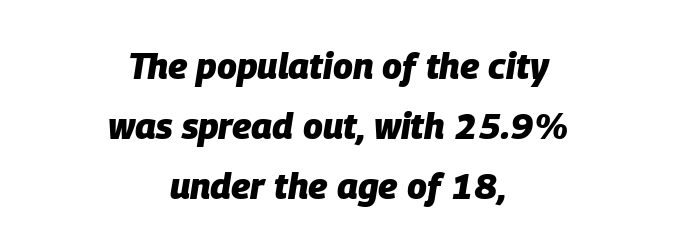
The image shows 36 px heavy type, italic (leaning right); set centered, normal line spacing (1.66x), normal letter spacing, not underlined; low stroke contrast and a large x-height.
